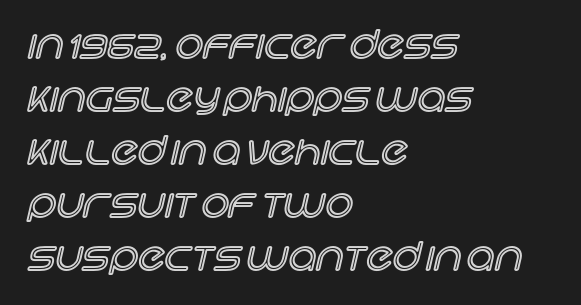
The rendering uses a moderate line-height, typical for paragraphs. Lines of text with bare space underneath. Line starts are locked; line ends wander. Short note: letters normally spaced.
